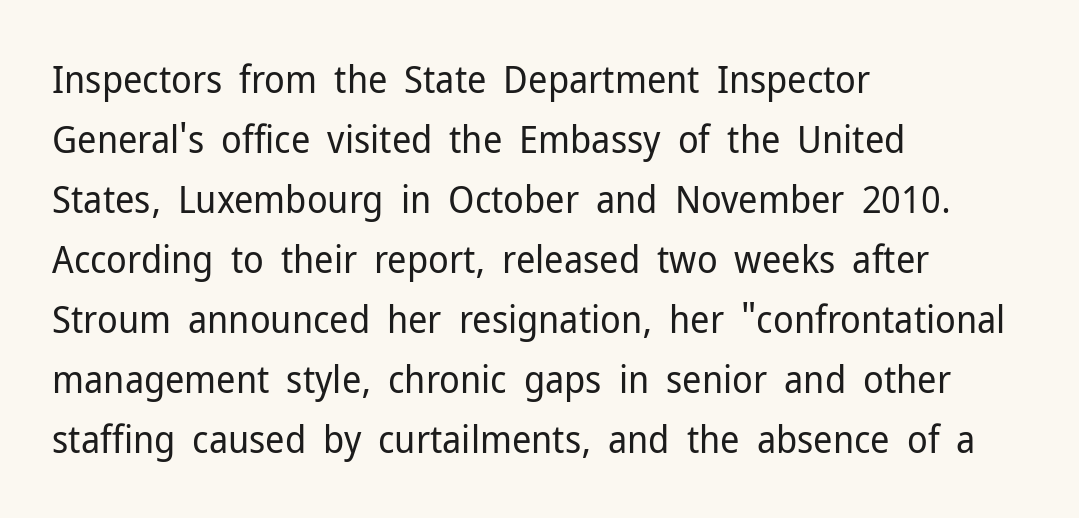
Rows of type keep a routine distance in the vertical direction. The face used here is proportionally spaced, like ordinary book or web type. A roman cut, with each character standing at attention. All the whitespace from short lines collects on the right.
